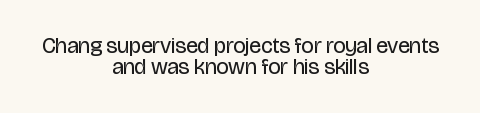
{"italic": "no", "bold": "no", "underline": "no", "align": "center", "line_spacing": "tight", "line_spacing_ratio": 0.97, "letter_spacing": "normal", "letter_spacing_em": 0.0, "glyph_px": 22}
